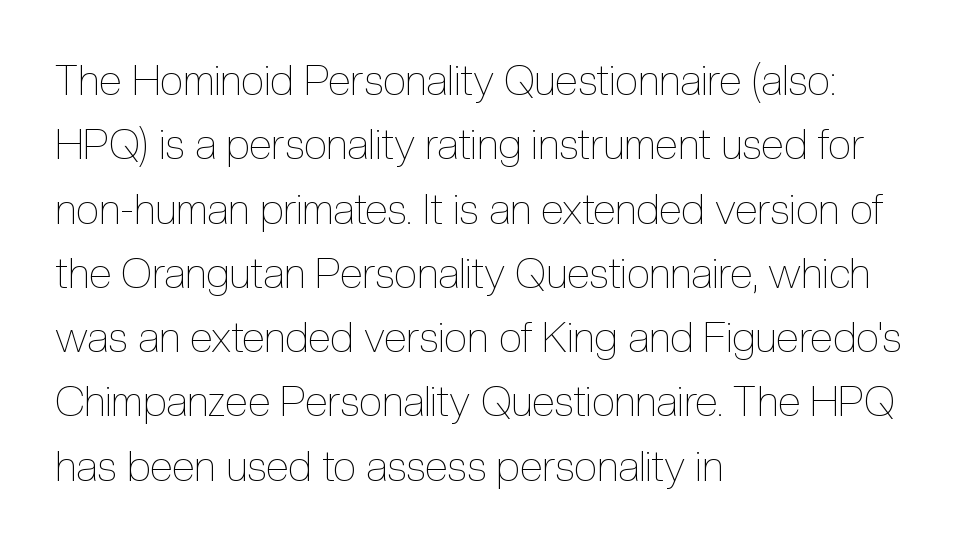
{"italic": "no", "bold": "no", "weight": "thin", "width": "condensed", "x_height": "medium", "monospaced": "no", "underline": "no", "align": "left", "line_spacing": "normal", "line_spacing_ratio": 1.53, "letter_spacing": "normal", "letter_spacing_em": 0.0, "glyph_px": 42}
